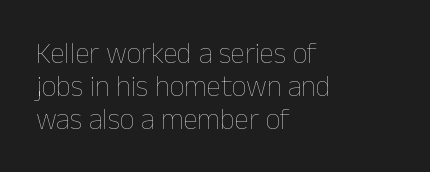
The image shows 29 px thin type, upright; set left-aligned, tight line spacing (1.14x), normal letter spacing, not underlined; low stroke contrast and a medium x-height.
